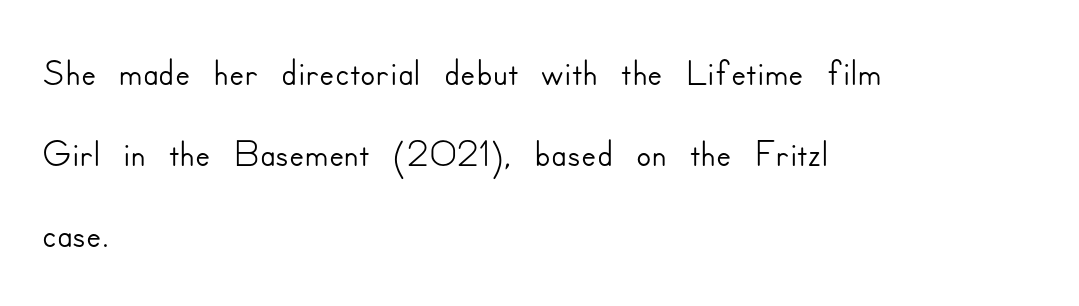
{"serif": "no", "italic": "no", "width": "normal", "stroke_contrast": "low", "x_height": "small", "monospaced": "no", "underline": "no", "align": "left", "line_spacing": "normal", "line_spacing_ratio": 1.45, "letter_spacing": "normal", "letter_spacing_em": 0.0, "glyph_px": 56}
